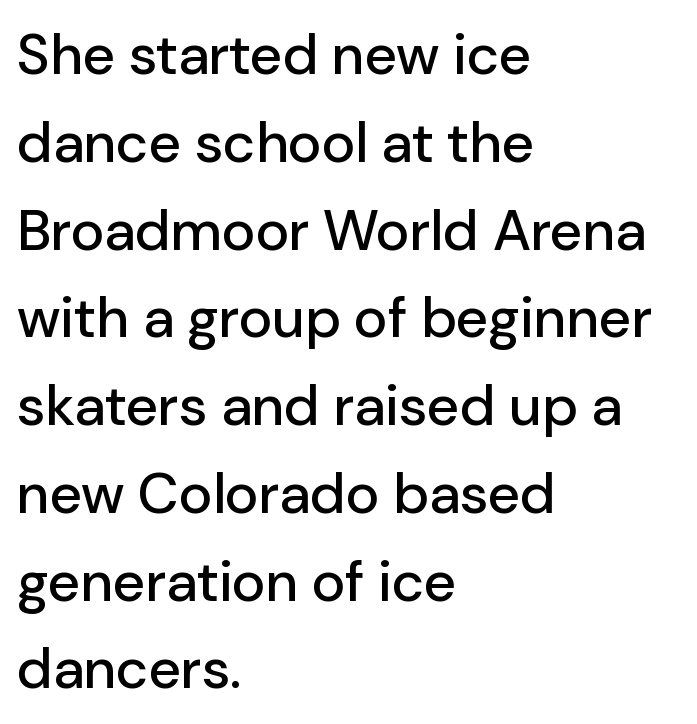
Q: Is the text italic (slanted)? A: No, it is upright.
Q: Is the typeface a serif or a sans-serif typeface? A: Sans-serif.
Q: Is the text underlined? A: No.
Q: How is the paragraph aligned? A: Left-aligned.
Q: Is the spacing between letters normal or unusually wide? A: Normal.
Q: Is the spacing between lines tight, normal or loose? A: Normal.
Q: Width (condensed, normal, or wide)? A: Normal.
Q: Stroke contrast? A: Low.
Q: x-height? A: Medium.
Q: Monospaced? A: No.
